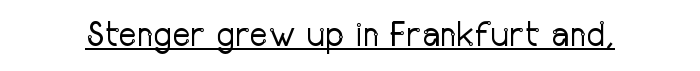
Q: Is the text bold? A: No.
Q: Is the text italic (slanted)? A: No, it is upright.
Q: Is the typeface a serif or a sans-serif typeface? A: Sans-serif.
Q: Is the text underlined? A: Yes.
Q: Is the spacing between letters normal or unusually wide? A: Normal.
Q: Width (condensed, normal, or wide)? A: Condensed.
Q: Stroke contrast? A: Low.
Q: x-height? A: Medium.
Q: Monospaced? A: No.
